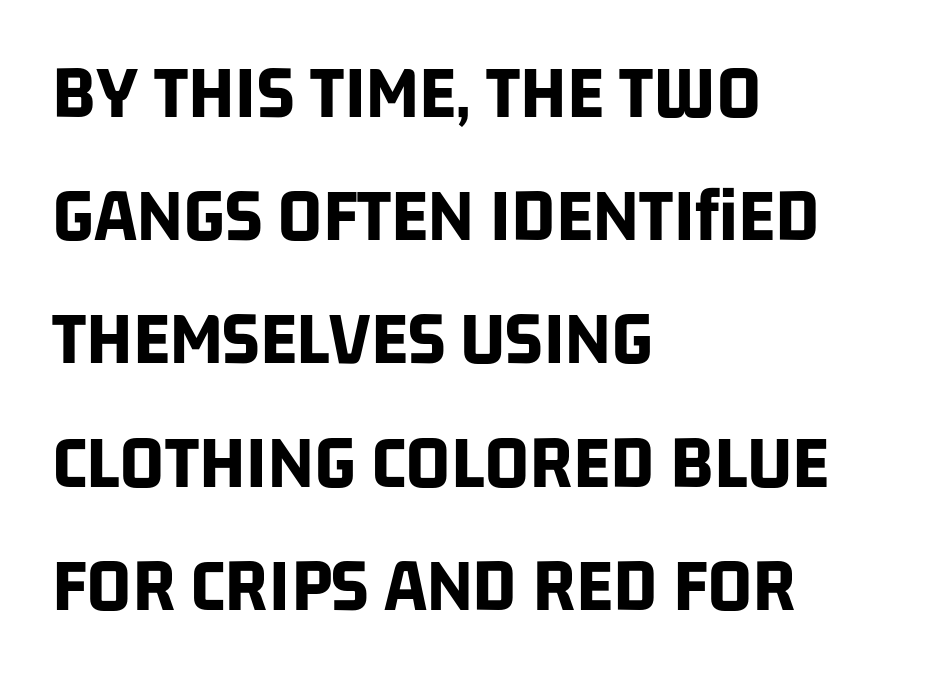
{"serif": "no", "bold": "yes", "weight": "bold", "width": "condensed", "stroke_contrast": "low", "x_height": "large", "monospaced": "no", "underline": "no", "align": "left", "line_spacing": "normal", "line_spacing_ratio": 1.58, "letter_spacing": "normal", "letter_spacing_em": 0.0, "glyph_px": 78}
